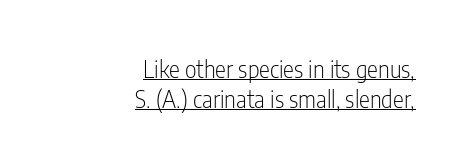
Q: Is the text bold? A: No.
Q: Is the text italic (slanted)? A: No, it is upright.
Q: Is the text underlined? A: Yes.
Q: How is the paragraph aligned? A: Right-aligned.
Q: Is the spacing between letters normal or unusually wide? A: Normal.
Q: Is the spacing between lines tight, normal or loose? A: Normal.
